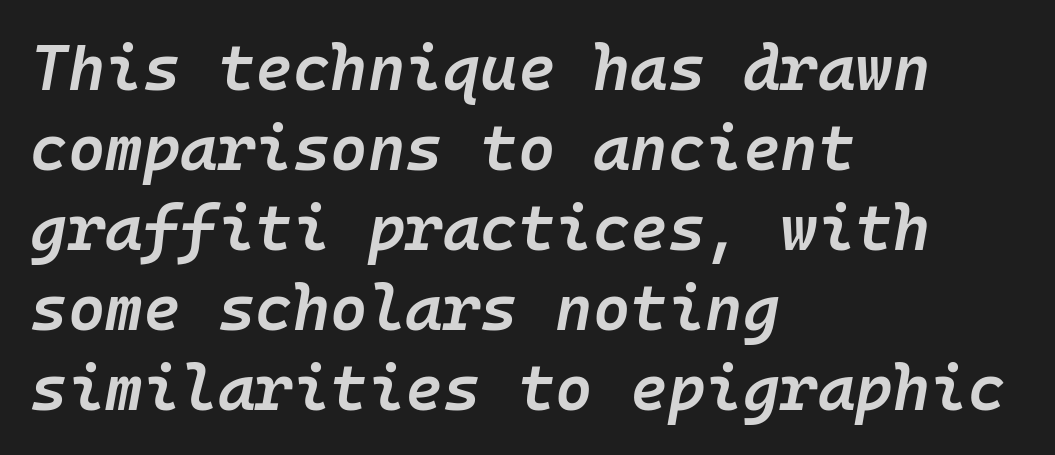
You could count columns in this text — the font is strictly monospaced. The ragged edge is on the right, which tells us the setting is flush left. The glyphs have the mass of a demibold cut, below bold. Letters rest on an invisible, unmarked baseline.
